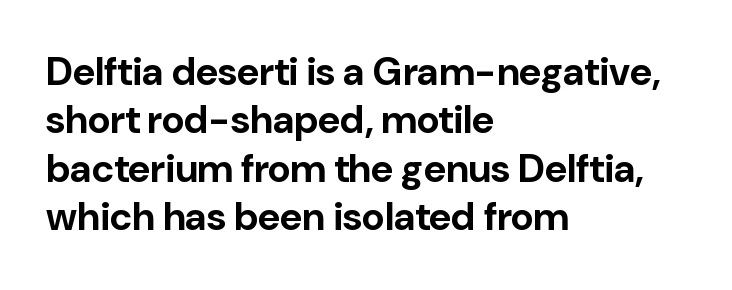
The image shows 39 px bold sans-serif type, upright; set left-aligned, line spacing 1.24x, normal letter spacing, not underlined; low stroke contrast and a medium x-height.
